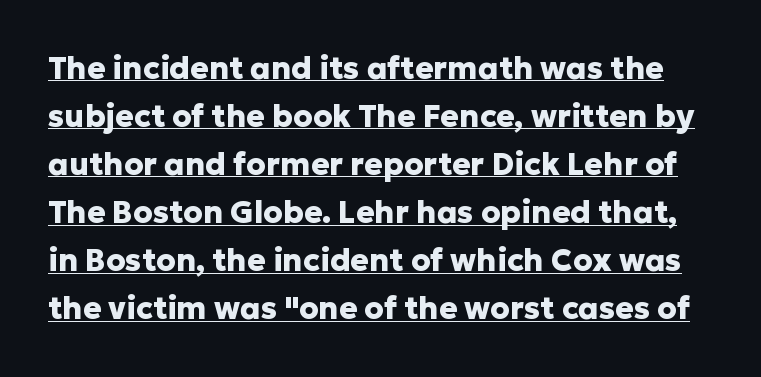
Character widths vary here, with narrow letters taking less room than wide ones. I'd call this a sans setting — the letters go barefoot. A typesetter would call this leading conventional body-copy spacing. Standard letterfit; no display-style spreading of the glyphs. Weight check: bold — yes, fully. This is roman type, the default non-slanted kind.
